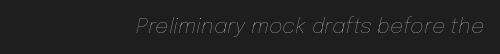
{"italic": "yes", "lean": "right", "slant_degrees": 12, "bold": "no", "underline": "no", "align": "right", "letter_spacing": "normal", "letter_spacing_em": 0.0, "glyph_px": 21}
